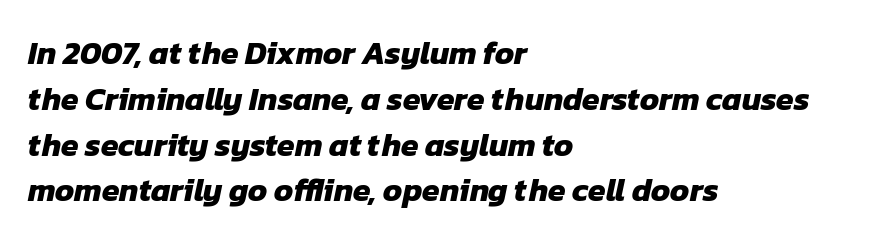
The baseline area is clear. Thick stems and heavy bowls — unmistakably bold. Honestly, the row spacing looks completely unremarkable. Each letter keeps its own natural width here, so spacing adapts to shape. This sample uses a sans-serif face.
